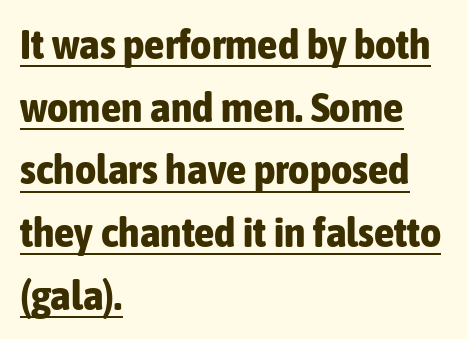
The image shows 41 px bold, condensed sans-serif type, upright; set left-aligned, normal line spacing (1.53x), normal letter spacing, underlined; low stroke contrast and a medium x-height.
